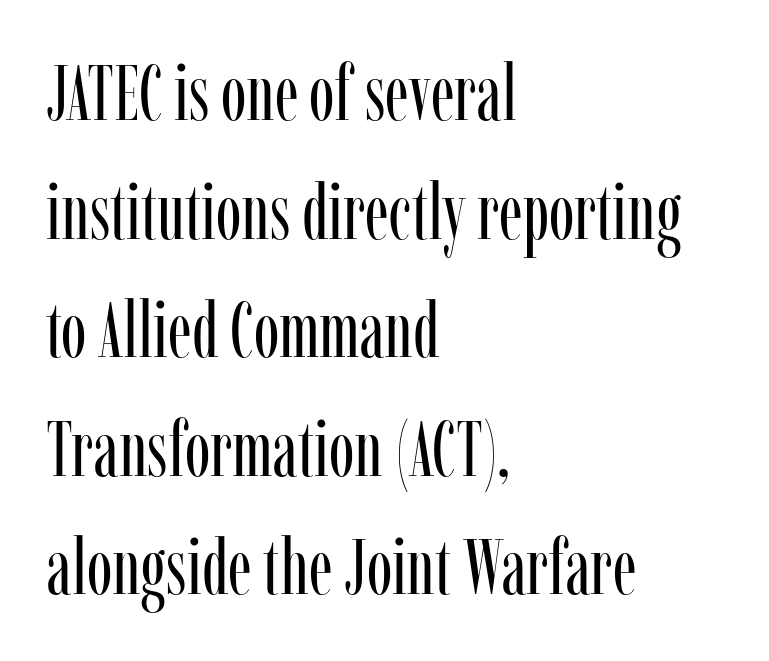
Q: Is the text bold? A: No.
Q: Is the text italic (slanted)? A: No, it is upright.
Q: Is the typeface a serif or a sans-serif typeface? A: Serif.
Q: Is the text underlined? A: No.
Q: How is the paragraph aligned? A: Left-aligned.
Q: Is the spacing between letters normal or unusually wide? A: Normal.
Q: Is the spacing between lines tight, normal or loose? A: Normal.
Q: Width (condensed, normal, or wide)? A: Condensed.
Q: Stroke contrast? A: Low.
Q: x-height? A: Medium.
Q: Monospaced? A: No.
